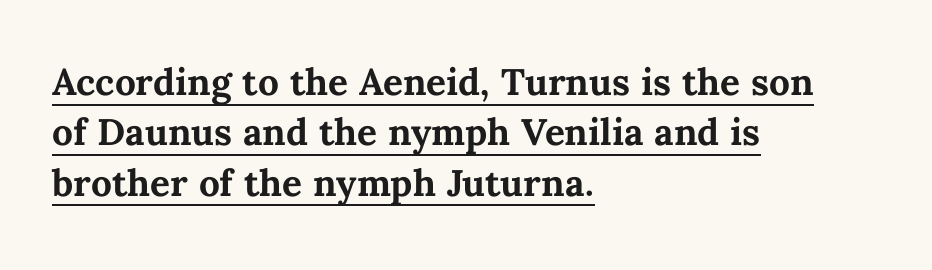
Students, observe: this is what conventionally led text looks like. Varying glyph widths throughout — classic text-font behaviour. Is there any slant? The stems are plumb. Like a heading marked for emphasis, these lines bear an underscore. The gaps between neighbouring characters are ordinary and unremarkable. The rendering uses a bold face; every stroke is thick and dark.
